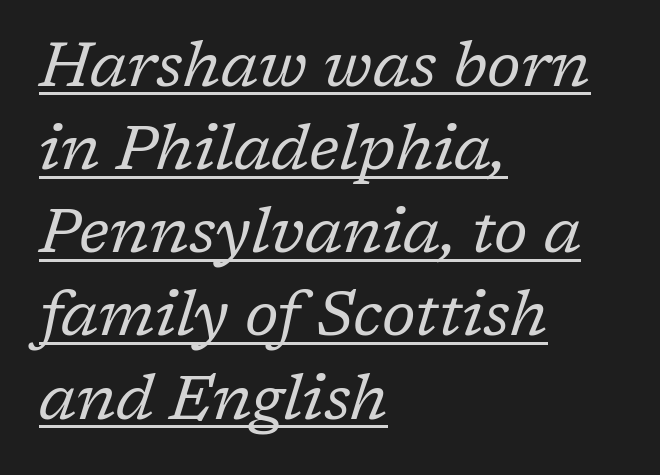
Q: Is the text bold? A: No.
Q: Is the text italic (slanted)? A: Yes, it leans right by about 17 degrees.
Q: Is the typeface a serif or a sans-serif typeface? A: Serif.
Q: Is the text underlined? A: Yes.
Q: How is the paragraph aligned? A: Left-aligned.
Q: Is the spacing between letters normal or unusually wide? A: Normal.
Q: Is the spacing between lines tight, normal or loose? A: Normal.
Q: Width (condensed, normal, or wide)? A: Normal.
Q: Stroke contrast? A: Low.
Q: x-height? A: Medium.
Q: Monospaced? A: No.
